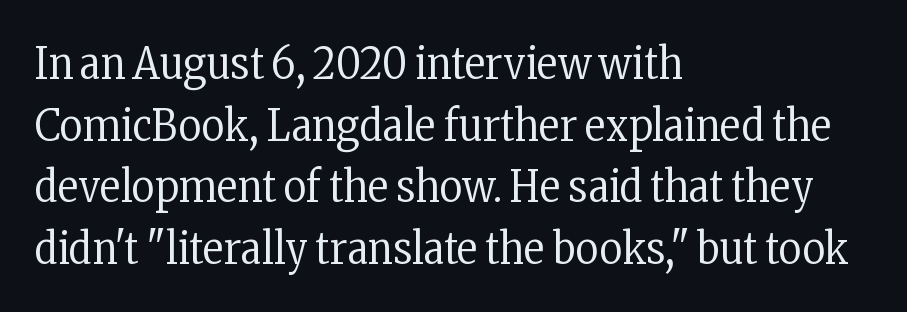
{"serif": "yes", "italic": "no", "bold": "no", "weight": "regular", "width": "condensed", "stroke_contrast": "low", "x_height": "medium", "monospaced": "no", "underline": "no", "align": "left", "line_spacing": "normal", "line_spacing_ratio": 1.4, "letter_spacing": "normal", "letter_spacing_em": 0.0, "glyph_px": 44}
